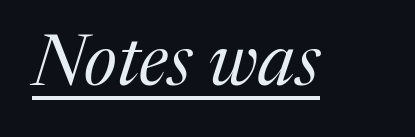
The face looks like a standard text weight, possibly lighter. Every word sits above its own underline. The gaps between neighbouring characters are ordinary and unremarkable. What kind of face is this? One with serifs.
